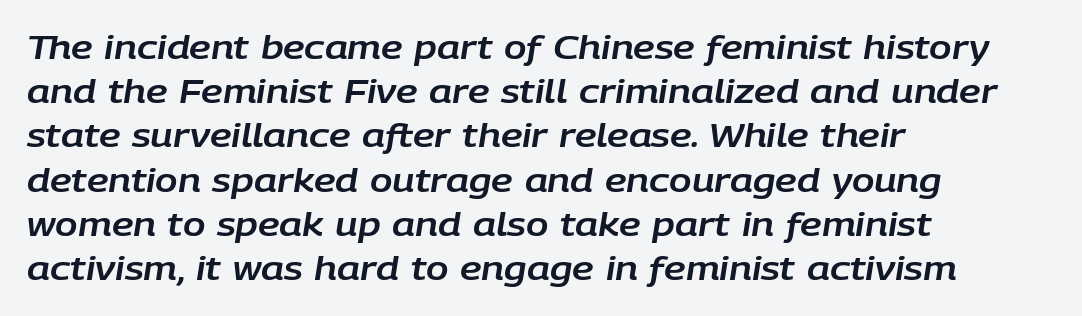
{"italic": "yes", "lean": "right", "slant_degrees": 9, "width": "normal", "stroke_contrast": "low", "x_height": "large", "monospaced": "no", "underline": "no", "align": "left", "line_spacing": "normal", "line_spacing_ratio": 1.34, "letter_spacing": "normal", "letter_spacing_em": 0.0, "glyph_px": 33}
